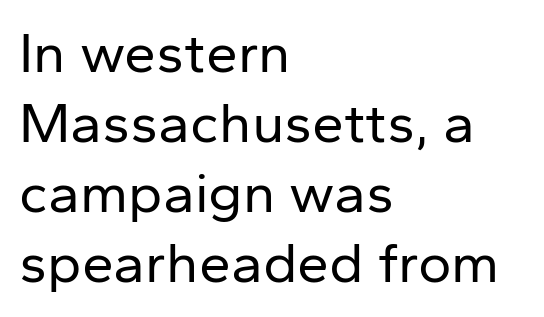
The baseline area is clear. Italic: no, the glyphs are upright roman. You could not count columns in this text — the font is proportionally spaced. These glyphs show unthickened strokes, regular width or finer. The passage shown has conventional tracking throughout.
